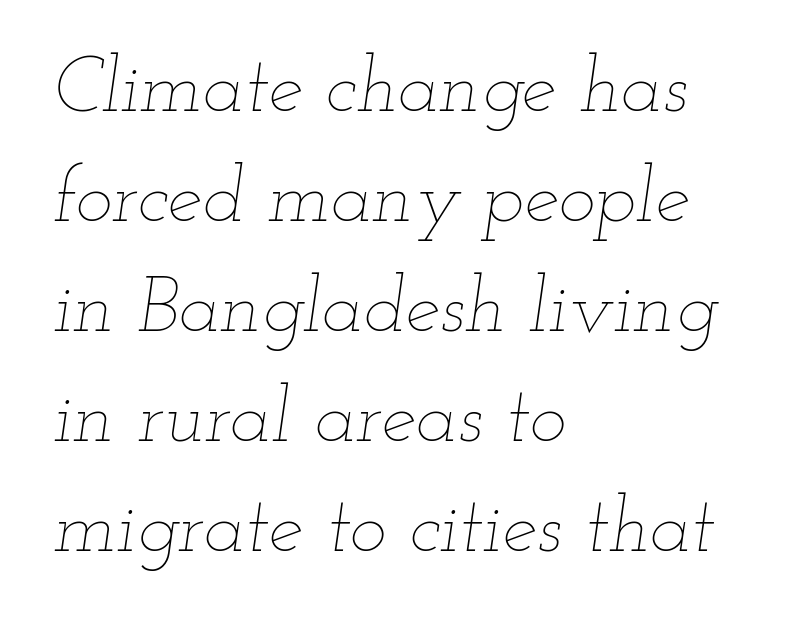
Is this a heavy cut? Hardly; it is regular or lighter. Characters follow at the spacing the type designer built in. Think of a printed novel: that variable character pitch is what you see here. In terms of posture, this sample is oblique. Students, observe: this is what conventionally led text looks like. The paragraph shown leans on its left margin.
